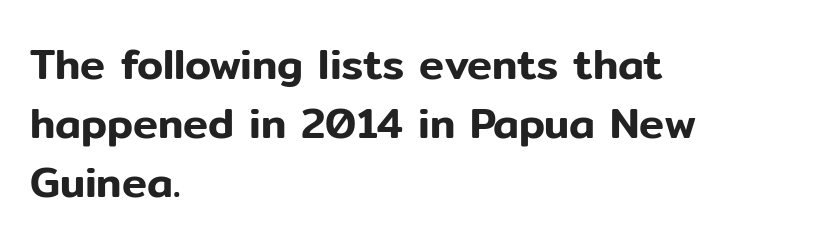
The image shows 42 px sans-serif type, upright; set left-aligned, normal line spacing (1.4x), normal letter spacing, not underlined; low stroke contrast and a medium x-height.
